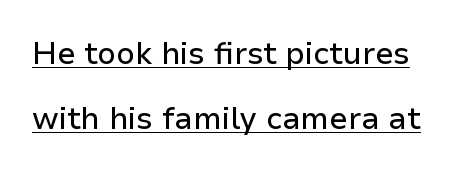
Quick note: not italic, upright. Summary of vertical rhythm: relaxed, with wide interline spacing. Look at the tracking — it's just the regular setting, nothing added. Quick note: underline on. You could not count columns in this text — the font is proportionally spaced.
